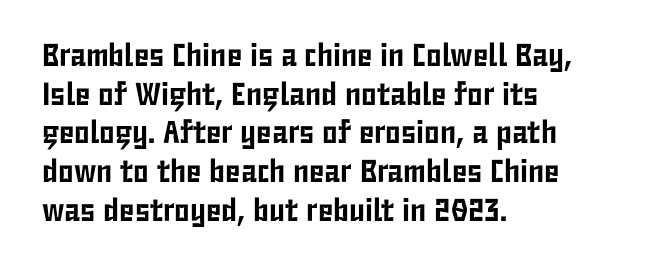
{"serif": "no", "italic": "no", "width": "condensed", "stroke_contrast": "low", "x_height": "medium", "monospaced": "no", "underline": "no", "align": "left", "line_spacing_ratio": 1.21, "letter_spacing": "normal", "letter_spacing_em": 0.0, "glyph_px": 32}
